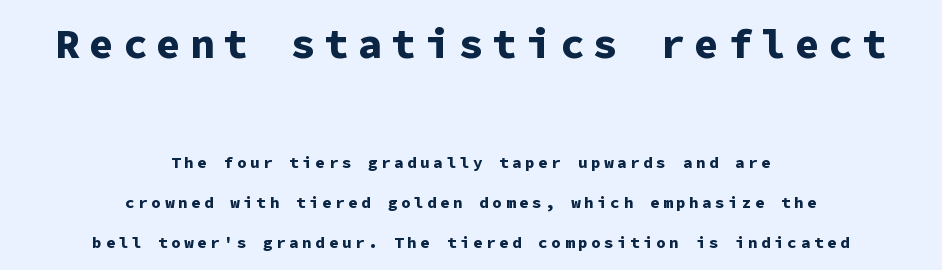
The emphasis by scale lands on block number one, above. The passage shown stacks its lines with a broad gap. The face used here has the dense, thick strokes of a bold. These lines have a slow, spaced-out rhythm from letter to letter.
